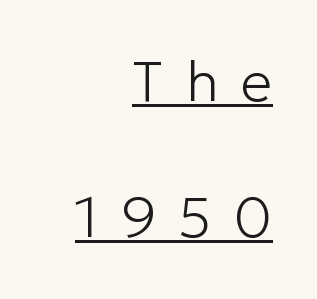
{"serif": "no", "italic": "no", "bold": "no", "weight": "light", "width": "normal", "stroke_contrast": "low", "x_height": "medium", "monospaced": "no", "underline": "yes", "align": "right", "line_spacing": "loose", "line_spacing_ratio": 2.39, "letter_spacing": "wide", "letter_spacing_em": 0.39, "glyph_px": 57}
